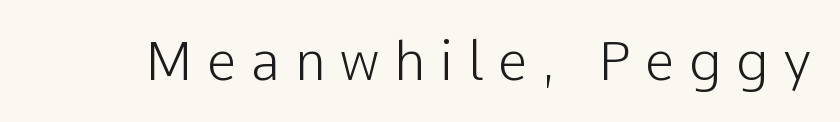
{"serif": "no", "italic": "no", "bold": "no", "weight": "light", "width": "normal", "stroke_contrast": "low", "x_height": "medium", "monospaced": "no", "underline": "no", "letter_spacing": "wide", "letter_spacing_em": 0.28, "glyph_px": 53}
